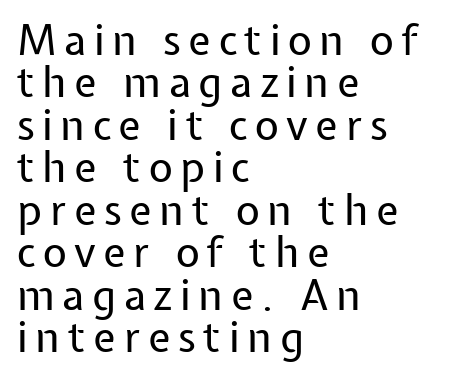
Heaviness? Minimal to ordinary, like unemphasized prose. The passage is arranged the way most books set body copy — flush left. What's the leading like? Squeezed, with rows nearly overlapping. In terms of letterform style, serifs are entirely absent.
